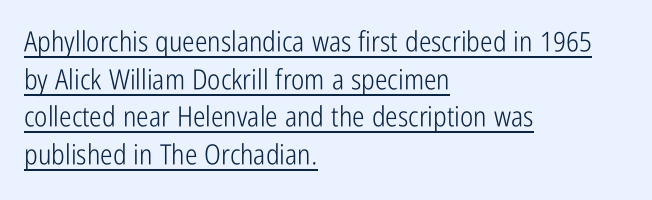
Q: Is the text bold? A: No.
Q: Is the text italic (slanted)? A: No, it is upright.
Q: Is the typeface a serif or a sans-serif typeface? A: Sans-serif.
Q: Is the text underlined? A: Yes.
Q: How is the paragraph aligned? A: Left-aligned.
Q: Is the spacing between letters normal or unusually wide? A: Normal.
Q: Is the spacing between lines tight, normal or loose? A: Normal.
Q: Width (condensed, normal, or wide)? A: Condensed.
Q: Stroke contrast? A: Low.
Q: x-height? A: Medium.
Q: Monospaced? A: No.
